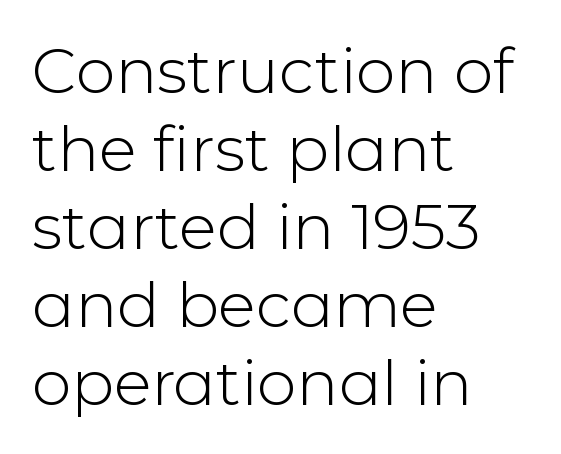
{"serif": "no", "italic": "no", "bold": "no", "weight": "light", "width": "normal", "stroke_contrast": "low", "x_height": "medium", "monospaced": "no", "underline": "no", "align": "left", "line_spacing_ratio": 1.24, "letter_spacing": "normal", "letter_spacing_em": 0.0, "glyph_px": 63}
